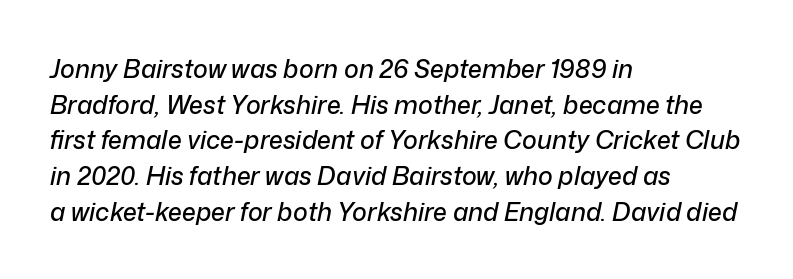
{"italic": "yes", "lean": "right", "slant_degrees": 12, "underline": "no", "align": "left", "line_spacing": "normal", "line_spacing_ratio": 1.43, "letter_spacing": "normal", "letter_spacing_em": 0.0, "glyph_px": 25}
